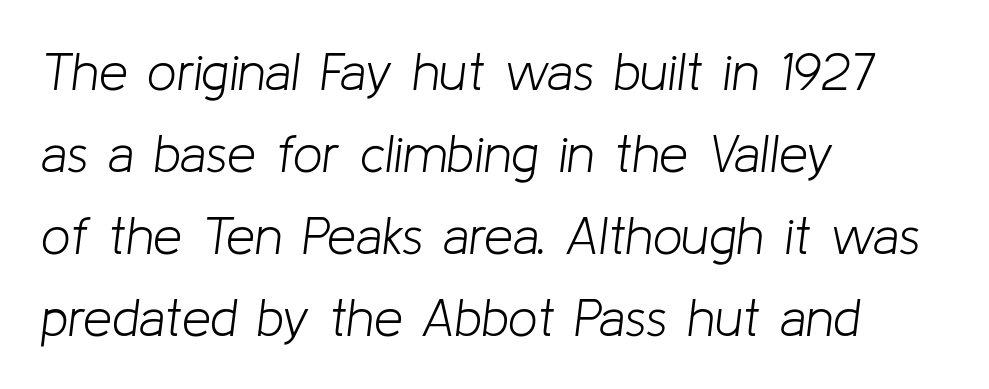
Q: Is the text bold? A: No.
Q: Is the text italic (slanted)? A: Yes, it leans right by about 8 degrees.
Q: Is the text underlined? A: No.
Q: How is the paragraph aligned? A: Left-aligned.
Q: Is the spacing between letters normal or unusually wide? A: Normal.
Q: Is the spacing between lines tight, normal or loose? A: Normal.
Q: Width (condensed, normal, or wide)? A: Normal.
Q: Stroke contrast? A: Low.
Q: x-height? A: Medium.
Q: Monospaced? A: No.
